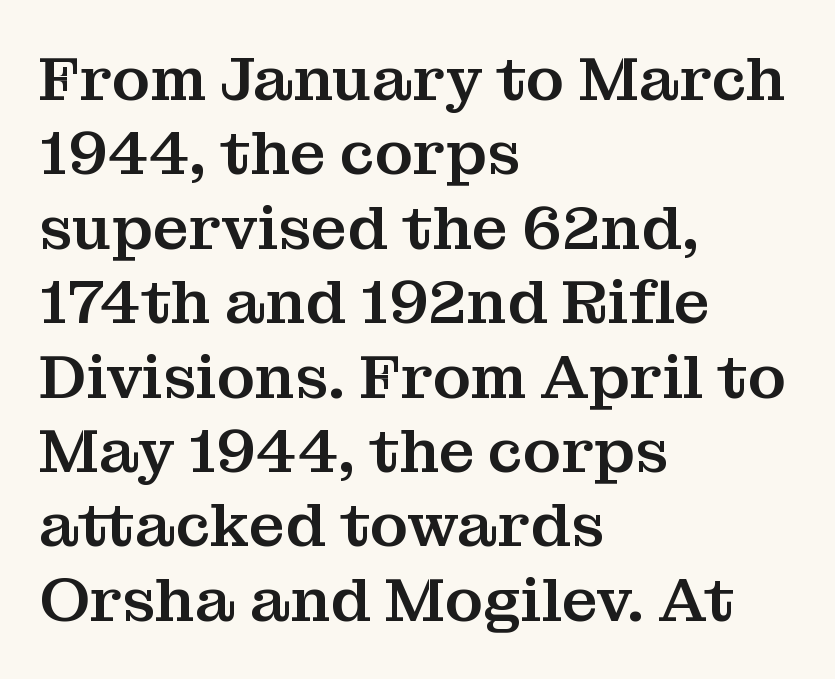
The image shows 62 px serif type, upright; set left-aligned, line spacing 1.2x, normal letter spacing, not underlined; medium stroke contrast and a medium x-height.
